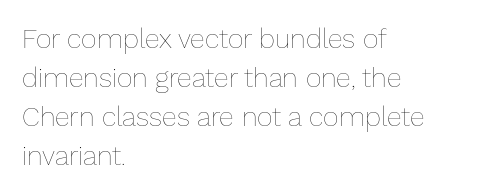
{"italic": "no", "bold": "no", "underline": "no", "align": "left", "line_spacing": "normal", "line_spacing_ratio": 1.45, "letter_spacing": "normal", "letter_spacing_em": 0.0, "glyph_px": 27}
